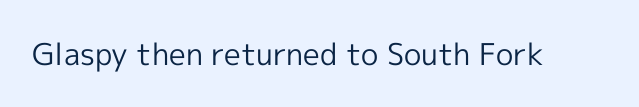
The image shows 30 px regular-weight sans-serif type, upright; set normal letter spacing, not underlined; a medium x-height.
